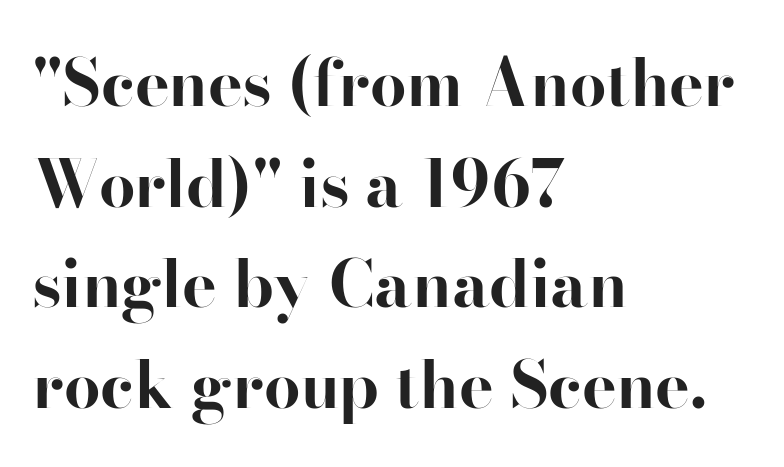
Q: Is the text bold? A: Yes.
Q: Is the text italic (slanted)? A: No, it is upright.
Q: Is the typeface a serif or a sans-serif typeface? A: Serif.
Q: Is the text underlined? A: No.
Q: How is the paragraph aligned? A: Left-aligned.
Q: Is the spacing between letters normal or unusually wide? A: Normal.
Q: Is the spacing between lines tight, normal or loose? A: Normal.
Q: Width (condensed, normal, or wide)? A: Normal.
Q: Stroke contrast? A: High.
Q: x-height? A: Small.
Q: Monospaced? A: No.
